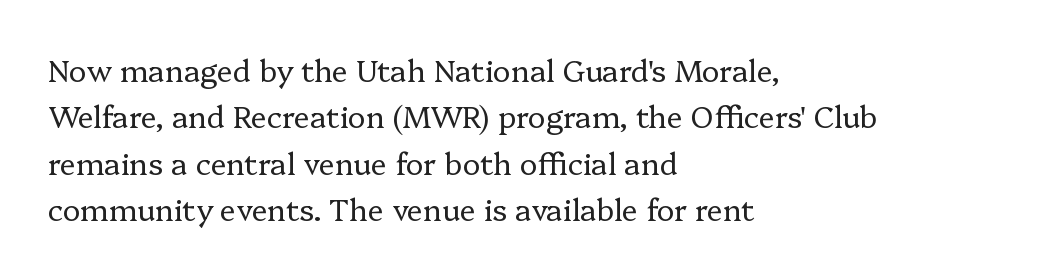
The image shows 30 px regular-weight serif type, upright; set left-aligned, normal line spacing (1.55x), normal letter spacing, not underlined; low stroke contrast and a medium x-height.
